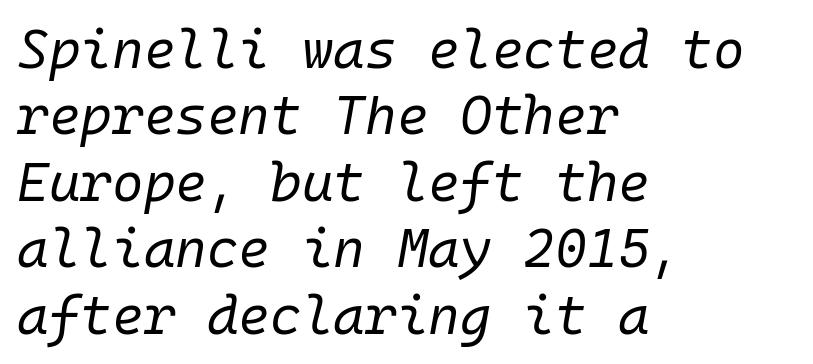
Letters rest on an invisible, unmarked baseline. Stems here are at most as thick as an everyday book face. The letters march in equal steps, a hallmark of fixed-pitch type. Default kerning and tracking; the words read as compact shapes.
